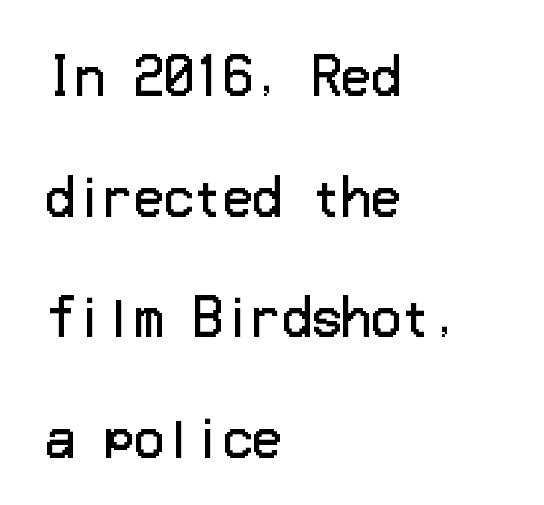
Q: Is the text bold? A: No.
Q: Is the text italic (slanted)? A: No, it is upright.
Q: Is the typeface a serif or a sans-serif typeface? A: Sans-serif.
Q: Is the text underlined? A: No.
Q: How is the paragraph aligned? A: Left-aligned.
Q: Is the spacing between letters normal or unusually wide? A: Normal.
Q: Is the spacing between lines tight, normal or loose? A: Loose.
Q: Width (condensed, normal, or wide)? A: Normal.
Q: Stroke contrast? A: Low.
Q: x-height? A: Medium.
